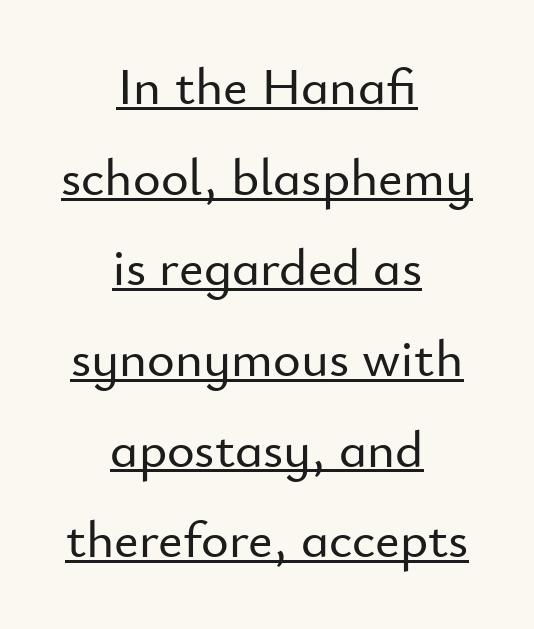
The image shows 53 px sans-serif type, upright; set centered, line spacing 1.71x, normal letter spacing, underlined; low stroke contrast and a small x-height.
